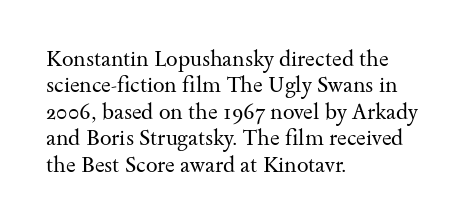
{"italic": "no", "bold": "no", "underline": "no", "align": "left", "line_spacing": "normal", "line_spacing_ratio": 1.26, "letter_spacing": "normal", "letter_spacing_em": 0.0, "glyph_px": 21}
